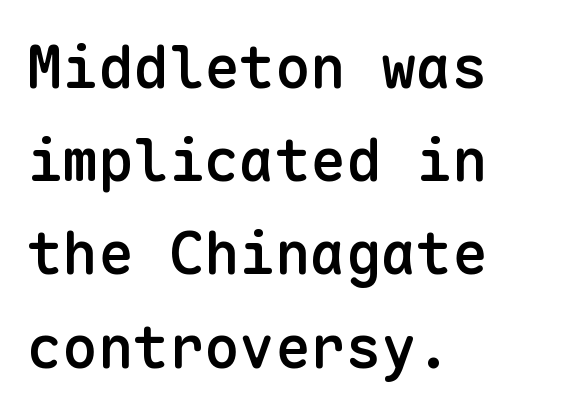
Firm but not heavy-handed strokes: this text is semibold. The lettering stays uniformly vertical, giving the passage a roman look. The glyphs are unaccompanied by any horizontal stroke below them. The text block is weighted toward the left margin, trailing off unevenly rightward. Evenly set lines give the paragraph a standard silhouette. In terms of letterspacing, this is plain default setting.
